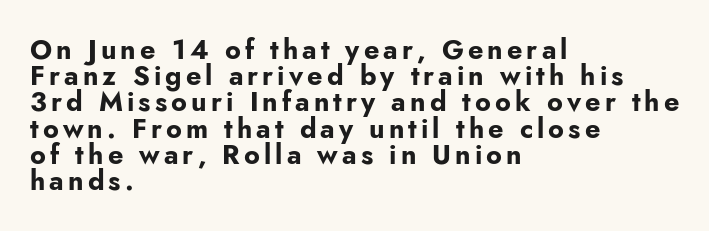
Q: Is the text bold? A: Yes.
Q: Is the text italic (slanted)? A: No, it is upright.
Q: Is the text underlined? A: No.
Q: How is the paragraph aligned? A: Left-aligned.
Q: Is the spacing between lines tight, normal or loose? A: Tight.
